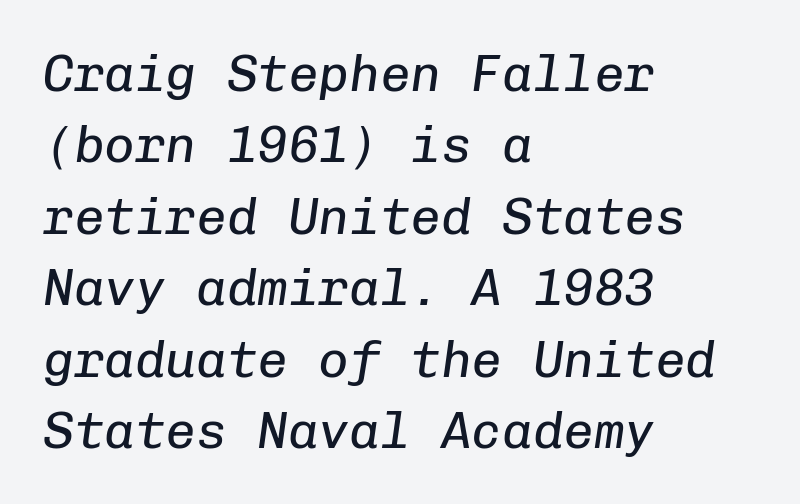
Q: Is the text bold? A: No.
Q: Is the text italic (slanted)? A: Yes, it leans right by about 8 degrees.
Q: Is the text underlined? A: No.
Q: How is the paragraph aligned? A: Left-aligned.
Q: Is the spacing between letters normal or unusually wide? A: Normal.
Q: Is the spacing between lines tight, normal or loose? A: Normal.
Q: Width (condensed, normal, or wide)? A: Normal.
Q: Stroke contrast? A: Low.
Q: x-height? A: Medium.
Q: Monospaced? A: Yes.
